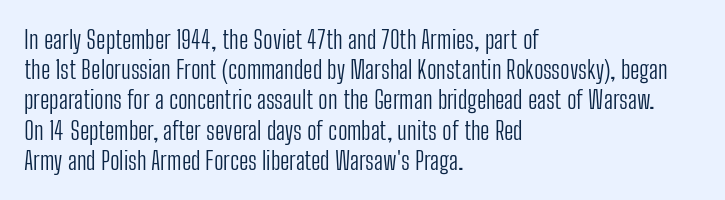
In terms of posture, this sample is upright. The rendering keeps characters at their native spacing. Caption: face not bold, strokes unweighted. The string is rendered with underlining switched off. Horizontal alignment here is leftward, the default for most running prose.
